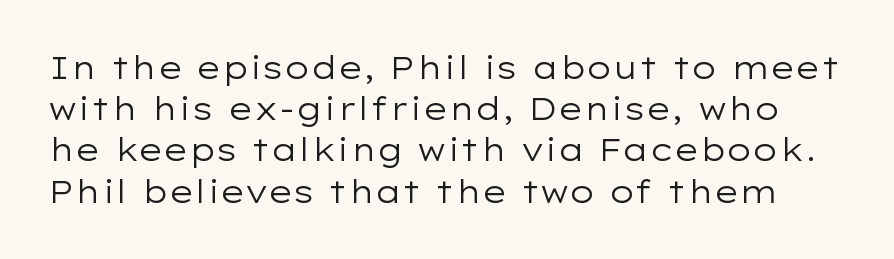
The image shows 31 px regular-weight, wide sans-serif type, upright; set normal line spacing (1.33x), normal letter spacing, not underlined; low stroke contrast and a medium x-height.
